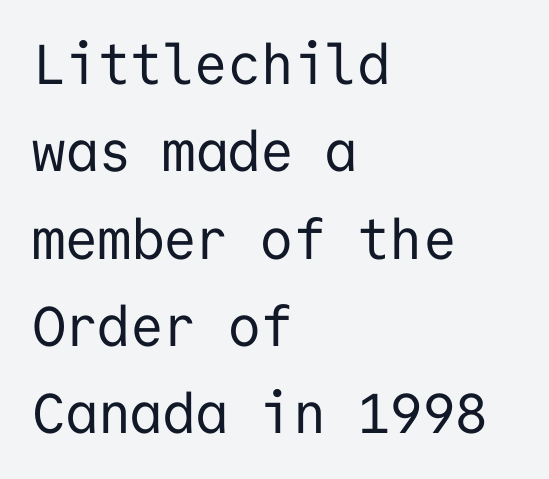
{"serif": "no", "italic": "no", "bold": "no", "weight": "regular", "width": "normal", "stroke_contrast": "low", "x_height": "medium", "monospaced": "yes", "underline": "no", "align": "left", "line_spacing": "normal", "line_spacing_ratio": 1.56, "letter_spacing": "normal", "letter_spacing_em": 0.0, "glyph_px": 56}
